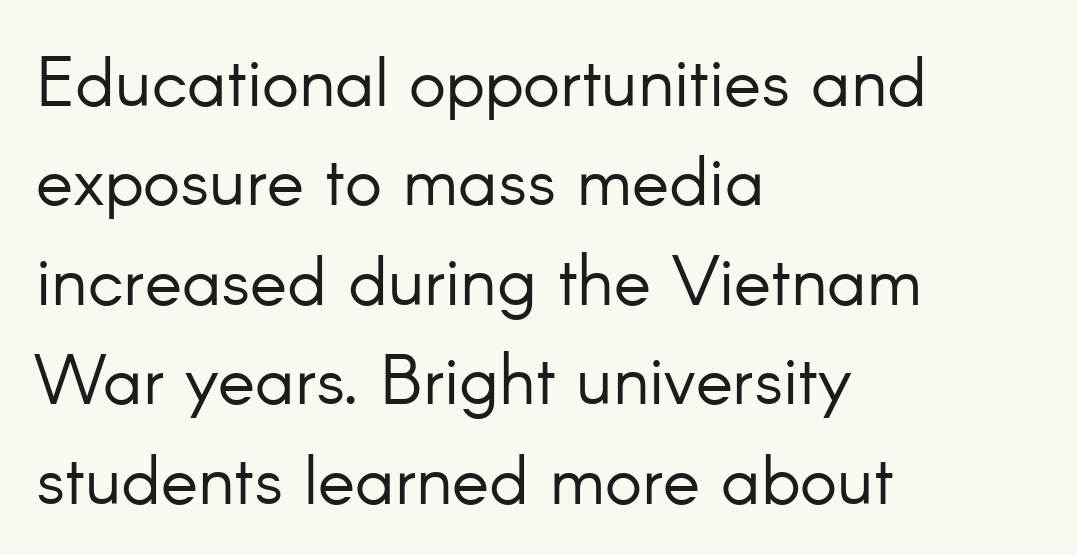
{"serif": "no", "italic": "no", "bold": "no", "weight": "light", "width": "normal", "stroke_contrast": "low", "x_height": "small", "monospaced": "no", "underline": "no", "align": "left", "line_spacing": "normal", "line_spacing_ratio": 1.42, "letter_spacing": "normal", "letter_spacing_em": 0.0, "glyph_px": 70}
